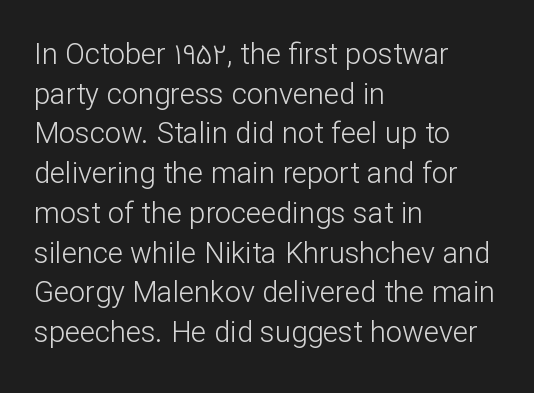
Notice how the stems are strictly vertical — no italics here. The strokes are not fattened; the text isn't bold. The letterforms sit shoulder to shoulder at normal distance. The strip under each line holds only bare page.
